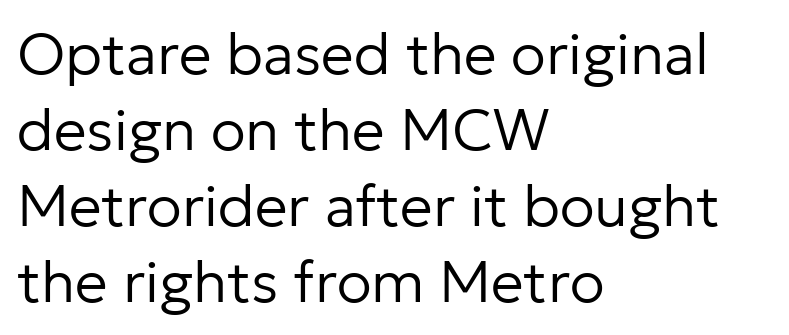
Q: Is the text bold? A: No.
Q: Is the text italic (slanted)? A: No, it is upright.
Q: Is the typeface a serif or a sans-serif typeface? A: Sans-serif.
Q: Is the text underlined? A: No.
Q: How is the paragraph aligned? A: Left-aligned.
Q: Is the spacing between letters normal or unusually wide? A: Normal.
Q: Is the spacing between lines tight, normal or loose? A: Normal.
Q: Width (condensed, normal, or wide)? A: Normal.
Q: Stroke contrast? A: Low.
Q: x-height? A: Medium.
Q: Monospaced? A: No.
